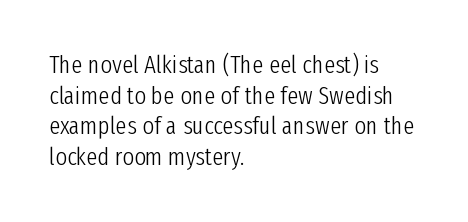
Q: Is the text bold? A: No.
Q: Is the text italic (slanted)? A: No, it is upright.
Q: Is the text underlined? A: No.
Q: How is the paragraph aligned? A: Left-aligned.
Q: Is the spacing between letters normal or unusually wide? A: Normal.
